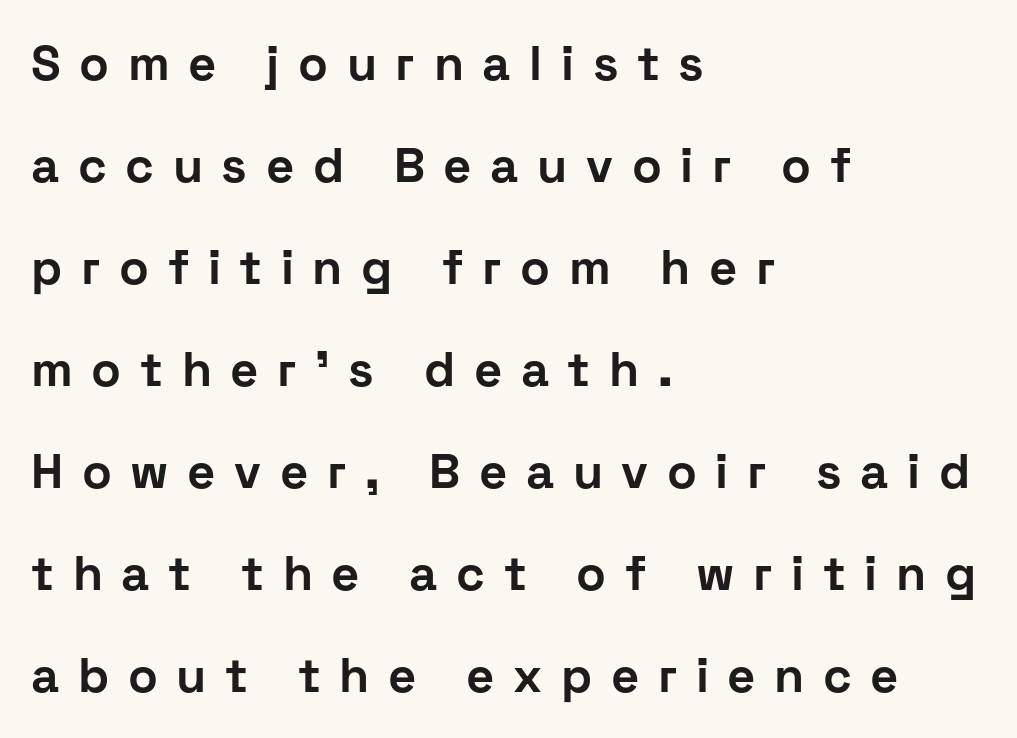
The image shows 49 px bold sans-serif type, upright; set left-aligned, loose line spacing (2.08x), unusually wide letter spacing (+0.38 em), not underlined; low stroke contrast and a medium x-height.
